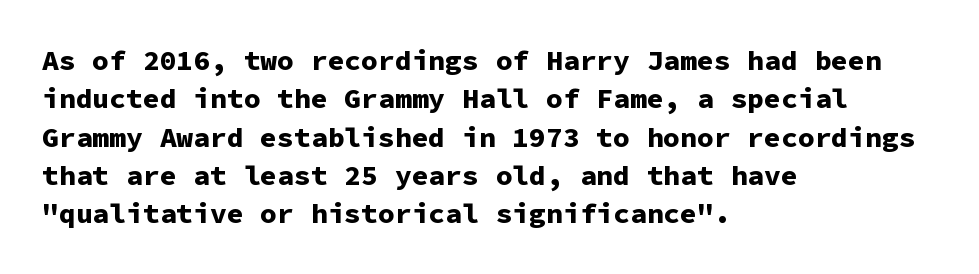
The image shows 28 px bold sans-serif type, upright, monospaced; set left-aligned, normal line spacing (1.37x), normal letter spacing, not underlined; low stroke contrast and a medium x-height.
